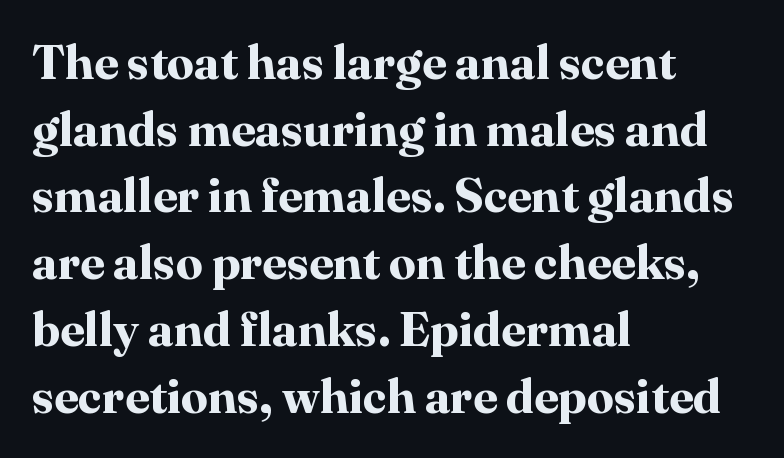
Italic: no, the glyphs are upright roman. Each row of text sits above clean, open space. Letterform terminals end in serifs throughout the passage. Strong, thick strokes mark this as bold type. The designer left line spacing at the default. A typesetter would call this proportional, since set widths differ per character.
